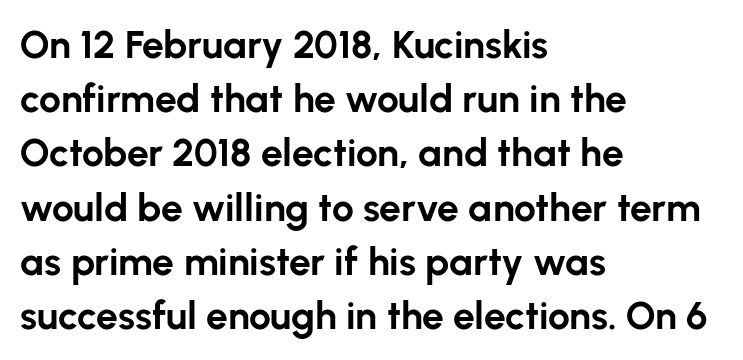
Q: Is the text bold? A: Yes.
Q: Is the text italic (slanted)? A: No, it is upright.
Q: Is the typeface a serif or a sans-serif typeface? A: Sans-serif.
Q: Is the text underlined? A: No.
Q: How is the paragraph aligned? A: Left-aligned.
Q: Is the spacing between letters normal or unusually wide? A: Normal.
Q: Is the spacing between lines tight, normal or loose? A: Normal.
Q: Width (condensed, normal, or wide)? A: Normal.
Q: Stroke contrast? A: Low.
Q: x-height? A: Medium.
Q: Monospaced? A: No.
